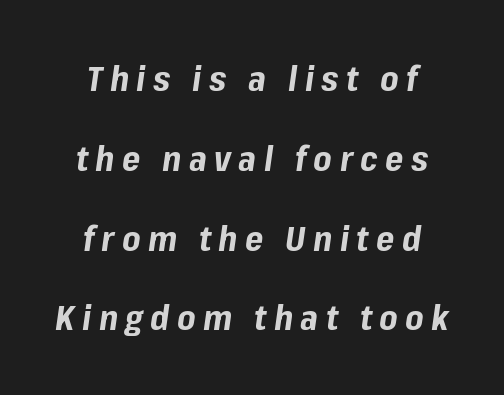
The image shows 35 px bold type, italic (leaning right); set centered, loose line spacing (2.28x), unusually wide letter spacing (+0.21 em), not underlined; low stroke contrast and a medium x-height.
